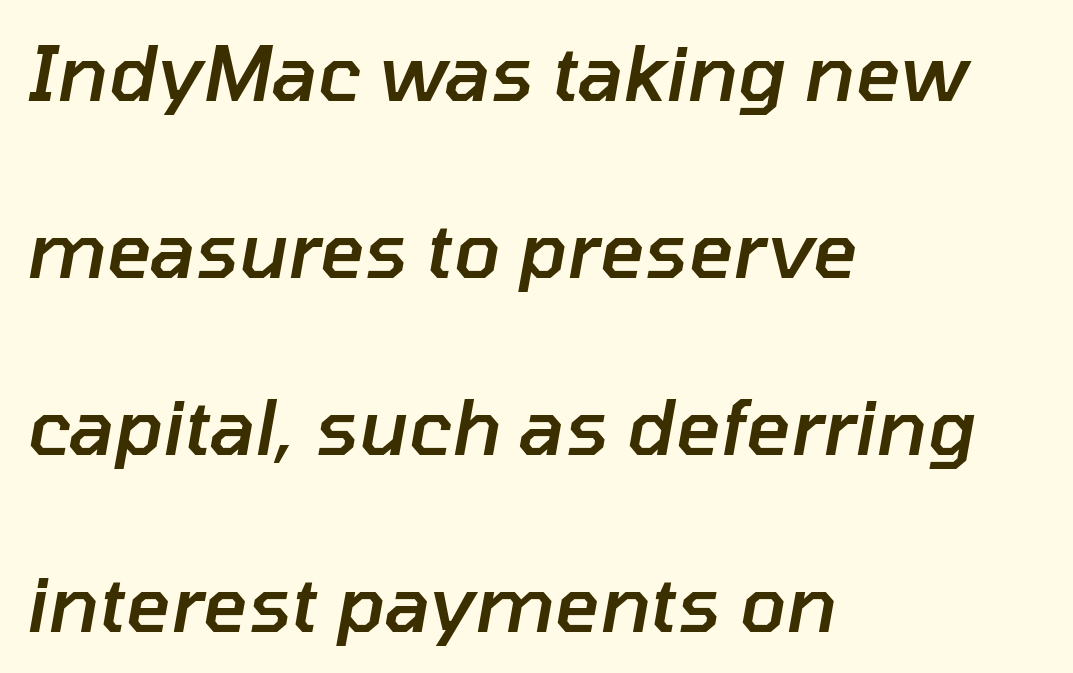
Q: Is the text bold? A: Semi-bold.
Q: Is the text italic (slanted)? A: Yes, it leans right by about 10 degrees.
Q: Is the text underlined? A: No.
Q: How is the paragraph aligned? A: Left-aligned.
Q: Is the spacing between letters normal or unusually wide? A: Normal.
Q: Is the spacing between lines tight, normal or loose? A: Loose.
Q: Width (condensed, normal, or wide)? A: Normal.
Q: Stroke contrast? A: Low.
Q: x-height? A: Medium.
Q: Monospaced? A: No.
